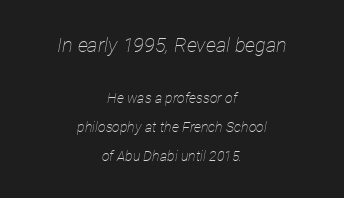
{"italic": "yes", "lean": "right", "slant_degrees": 12, "bold": "no", "underline": "no", "align": "center", "line_spacing": "loose", "line_spacing_ratio": 2.06, "letter_spacing": "normal", "letter_spacing_em": 0.0, "larger_block": "first", "size_ratio": 1.43, "glyph_px": 20}
